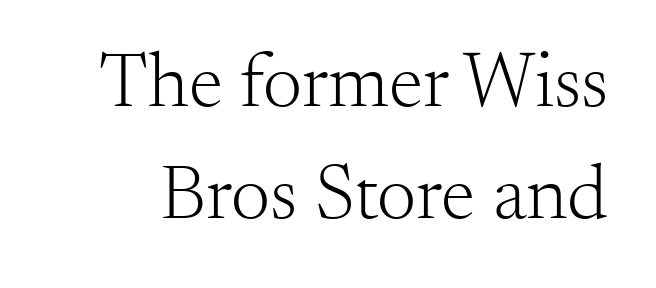
{"serif": "yes", "italic": "no", "bold": "no", "weight": "light", "width": "normal", "stroke_contrast": "medium", "x_height": "small", "monospaced": "no", "underline": "no", "line_spacing": "normal", "line_spacing_ratio": 1.44, "letter_spacing": "normal", "letter_spacing_em": 0.0, "glyph_px": 78}
